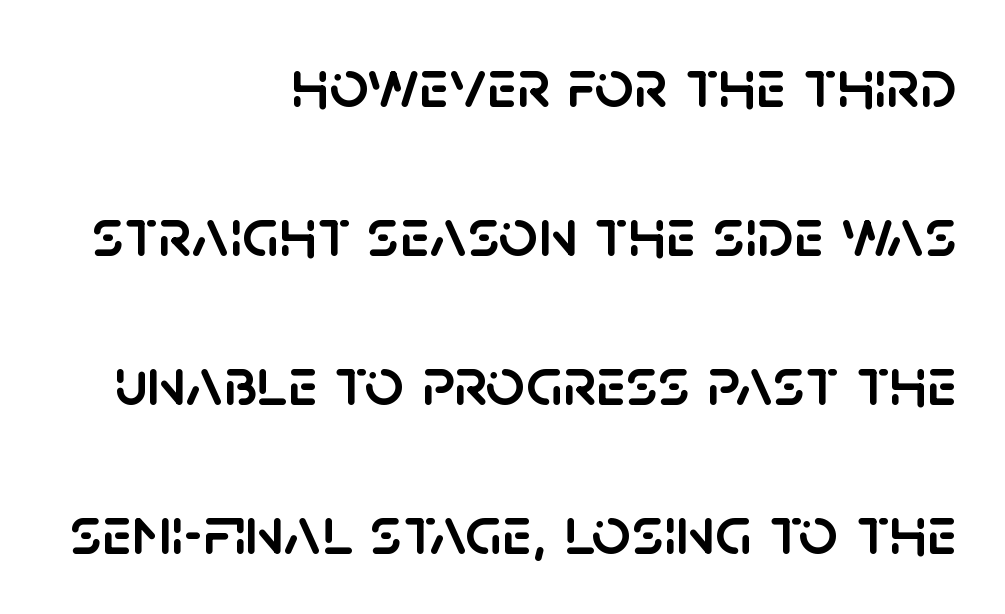
Q: Is the text italic (slanted)? A: No, it is upright.
Q: Is the typeface a serif or a sans-serif typeface? A: Sans-serif.
Q: Is the text underlined? A: No.
Q: How is the paragraph aligned? A: Right-aligned.
Q: Is the spacing between letters normal or unusually wide? A: Normal.
Q: Is the spacing between lines tight, normal or loose? A: Loose.
Q: Width (condensed, normal, or wide)? A: Normal.
Q: Stroke contrast? A: Low.
Q: x-height? A: Large.
Q: Monospaced? A: No.
